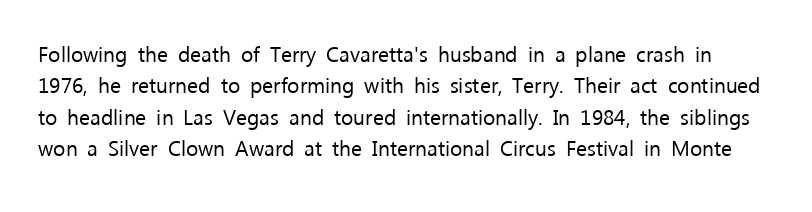
The image shows 21 px text type, upright; set normal line spacing (1.5x), normal letter spacing, not underlined.
